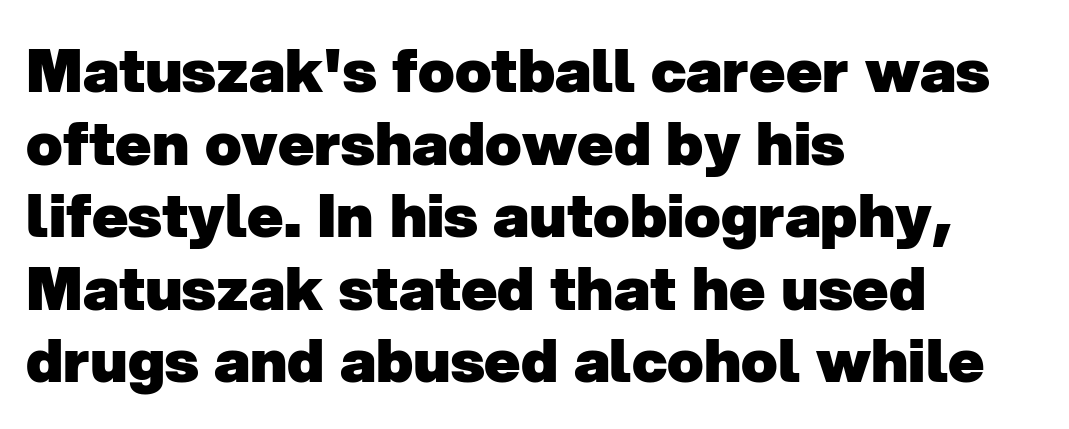
{"serif": "no", "bold": "yes", "weight": "heavy", "width": "normal", "stroke_contrast": "low", "x_height": "medium", "monospaced": "no", "underline": "no", "align": "left", "line_spacing_ratio": 1.21, "letter_spacing": "normal", "letter_spacing_em": 0.0, "glyph_px": 60}
